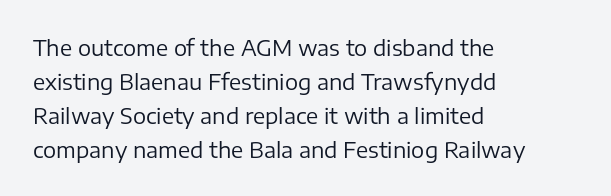
The image shows 22 px text type, upright; set left-aligned, normal line spacing (1.54x), normal letter spacing, not underlined.
